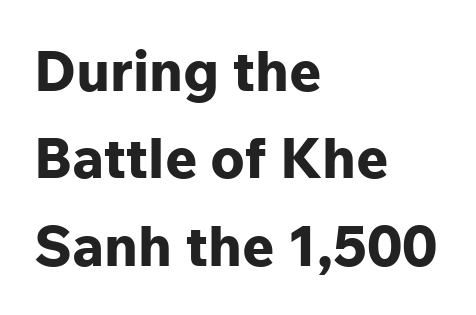
{"serif": "no", "italic": "no", "bold": "yes", "weight": "bold", "width": "normal", "stroke_contrast": "low", "x_height": "medium", "monospaced": "no", "underline": "no", "align": "left", "line_spacing": "normal", "line_spacing_ratio": 1.56, "letter_spacing": "normal", "letter_spacing_em": 0.0, "glyph_px": 56}
